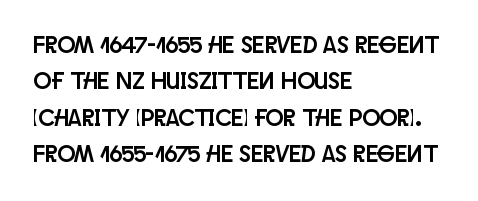
Q: Is the text italic (slanted)? A: No, it is upright.
Q: Is the text underlined? A: No.
Q: How is the paragraph aligned? A: Left-aligned.
Q: Is the spacing between letters normal or unusually wide? A: Normal.
Q: Is the spacing between lines tight, normal or loose? A: Normal.
